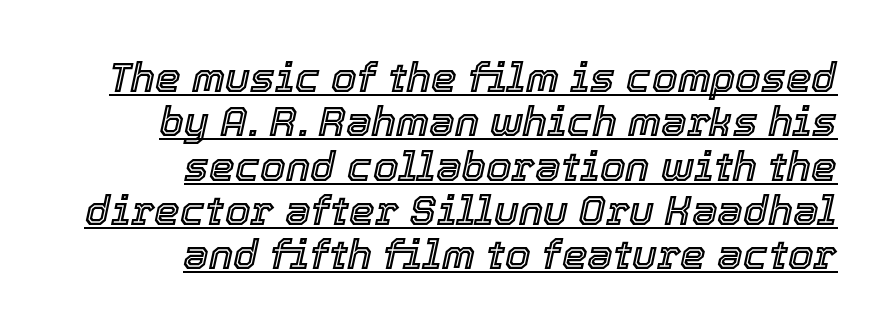
The vertical gap from one line to the next is small. Here the designer chose a conventional face with non-uniform glyph widths. Spacing between characters is what you'd get straight out of the box. Check the space under the baseline: a stroke is drawn there.
